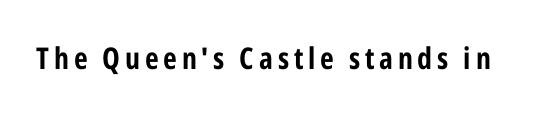
The image shows 30 px bold, condensed sans-serif type, upright; set not underlined; low stroke contrast and a medium x-height.
